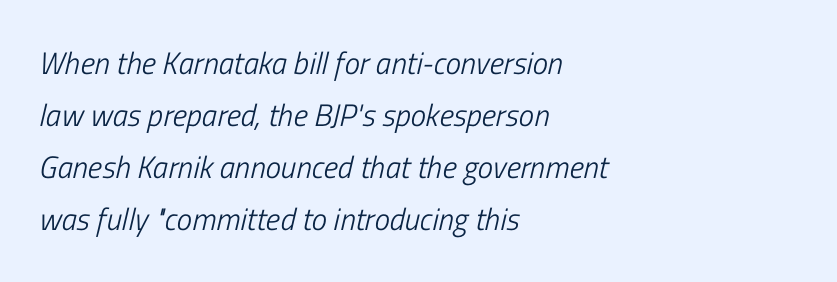
Q: Is the text bold? A: No.
Q: Is the text italic (slanted)? A: Yes, it leans right by about 13 degrees.
Q: Is the text underlined? A: No.
Q: How is the paragraph aligned? A: Left-aligned.
Q: Is the spacing between letters normal or unusually wide? A: Normal.
Q: Is the spacing between lines tight, normal or loose? A: Normal.
Q: Width (condensed, normal, or wide)? A: Condensed.
Q: Stroke contrast? A: Low.
Q: x-height? A: Medium.
Q: Monospaced? A: No.
